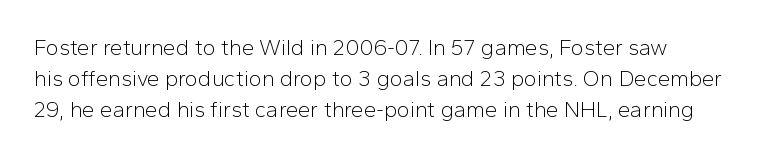
The image shows 22 px text type, upright; set normal line spacing (1.4x), normal letter spacing, not underlined.
